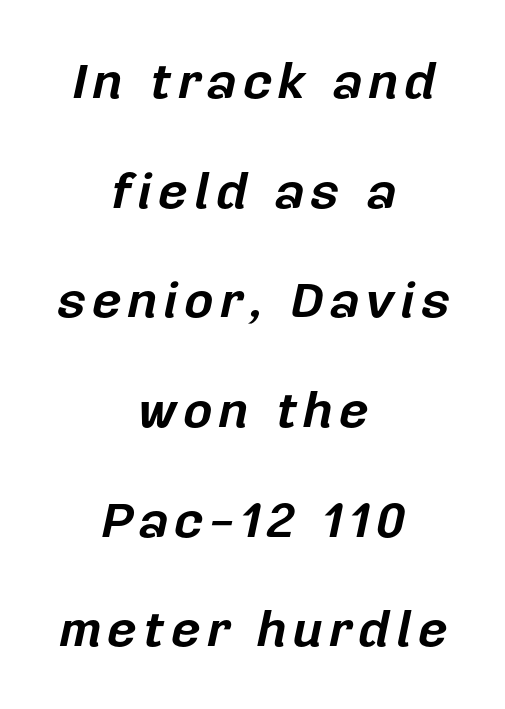
{"italic": "yes", "lean": "right", "slant_degrees": 12, "bold": "yes", "weight": "bold", "width": "normal", "stroke_contrast": "low", "x_height": "medium", "monospaced": "no", "underline": "no", "align": "center", "line_spacing": "loose", "line_spacing_ratio": 2.15, "glyph_px": 51}
